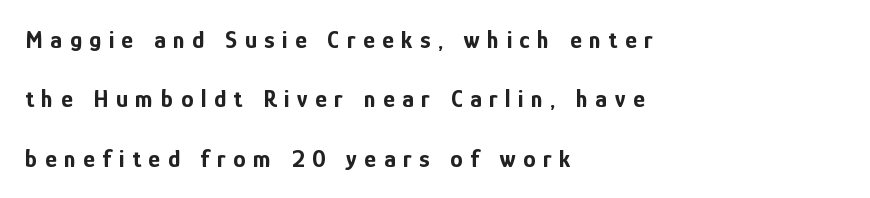
The rendering uses a bold face; every stroke is thick and dark. Left-aligned paragraph, ragged on the right. Underlining? Definitely not there. What's the leading like? Stretched, with rows far apart. The tracking reads as deliberately expanded to a designer's eye.
